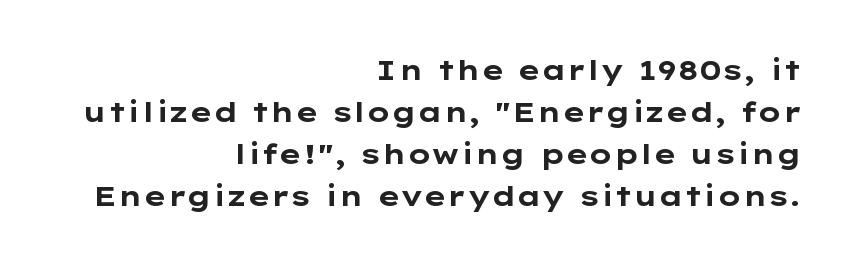
Students, note that the glyphs here touch the page at normal intervals. Typeset ragged left — the right edge is the straight one. A clean baseline with only descenders dipping below it. Examine the stroke ends and you'll find no serifs.
